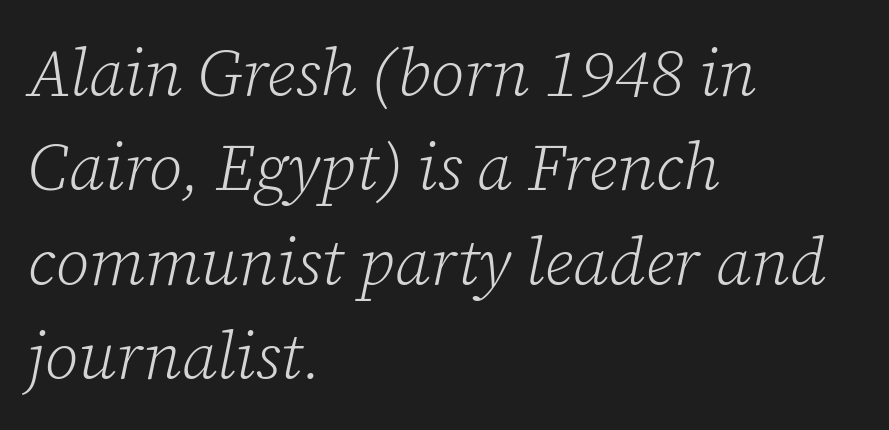
Proportional: the letters do not fall into vertical columns. Short note: letters normally spaced. Words float on clear page, feet unadorned. Weight class: somewhere from thin through regular. Font category for this specimen: serif. A student would call this left alignment; a typographer would say flush left, rag right.
